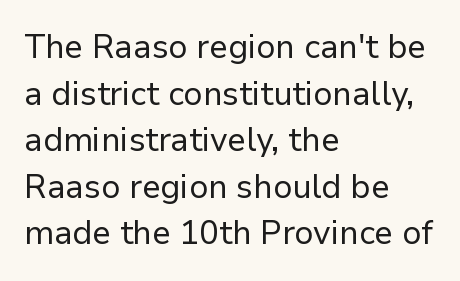
Q: Is the text bold? A: No.
Q: Is the text italic (slanted)? A: No, it is upright.
Q: Is the typeface a serif or a sans-serif typeface? A: Sans-serif.
Q: Is the text underlined? A: No.
Q: How is the paragraph aligned? A: Left-aligned.
Q: Is the spacing between letters normal or unusually wide? A: Normal.
Q: Is the spacing between lines tight, normal or loose? A: Normal.
Q: Width (condensed, normal, or wide)? A: Normal.
Q: Stroke contrast? A: Low.
Q: x-height? A: Medium.
Q: Monospaced? A: No.
